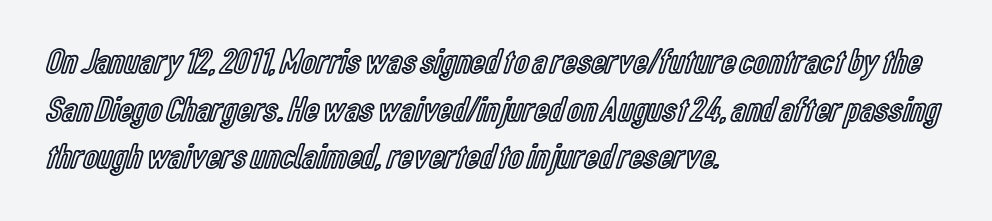
No extra tracking has been applied to these lines. One-word summary of the alignment: left. Bare-footed words on every line. Baseline-to-baseline distance is the conventional proportion of letter height.
